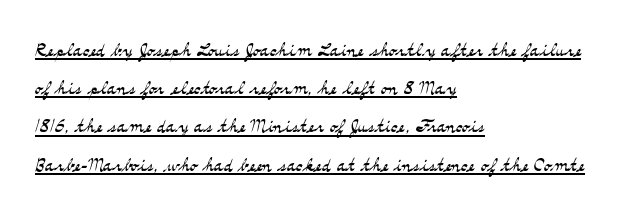
{"bold": "no", "underline": "yes", "align": "left", "line_spacing": "normal", "line_spacing_ratio": 1.53, "letter_spacing": "normal", "letter_spacing_em": 0.0, "glyph_px": 25}
